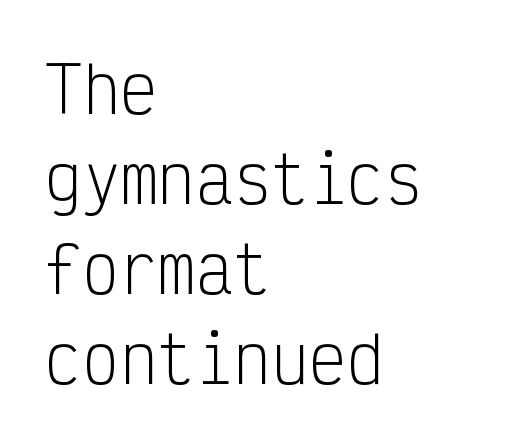
{"serif": "no", "italic": "no", "bold": "no", "weight": "light", "width": "condensed", "stroke_contrast": "low", "x_height": "medium", "monospaced": "yes", "underline": "no", "align": "left", "line_spacing": "normal", "line_spacing_ratio": 1.43, "letter_spacing": "normal", "letter_spacing_em": 0.0, "glyph_px": 63}
